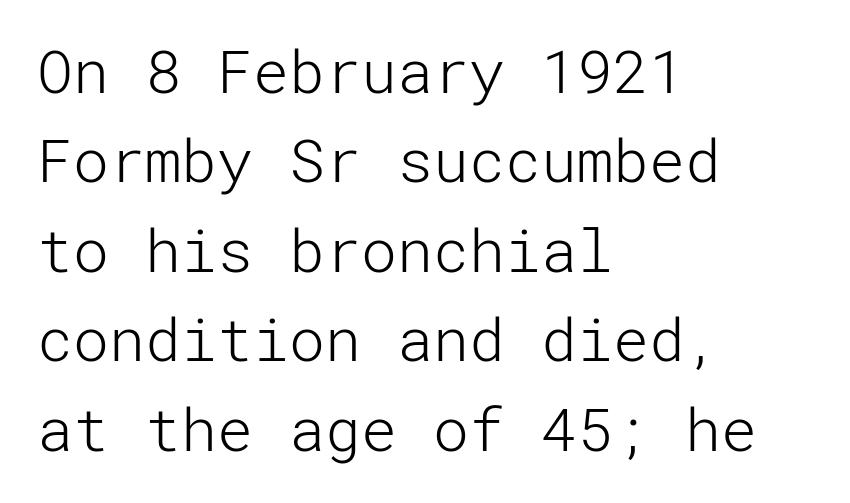
These lines sit exactly where default settings would place them. Descenders are the only things crossing below the line. The rendering shows plain stroke endings on the letterforms — a sans-serif design. This sample uses an upright cut, with every glyph sitting square on the baseline.
